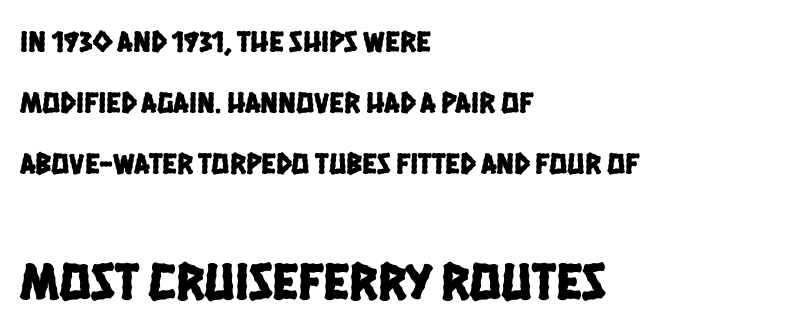
The rendering uses natural spacing where letterforms have individual widths. You could call the tracking neutral — neither tight nor loose. Note: no serifs on the glyphs. The glyphs are unaccompanied by any horizontal stroke below them. Caption: upper text group reduced, lower text group enlarged.
